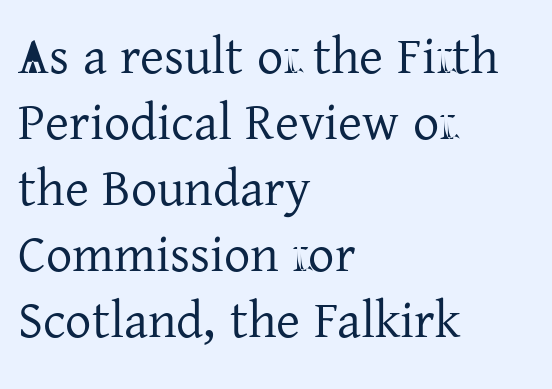
Think of a printed novel: that variable character pitch is what you see here. Descenders hang freely into open space. The typesetting does not lean heavy: it is not bold. The typesetter chose a ragged-right arrangement here. This rendering employs a face with finishing strokes, i.e., a serif.
